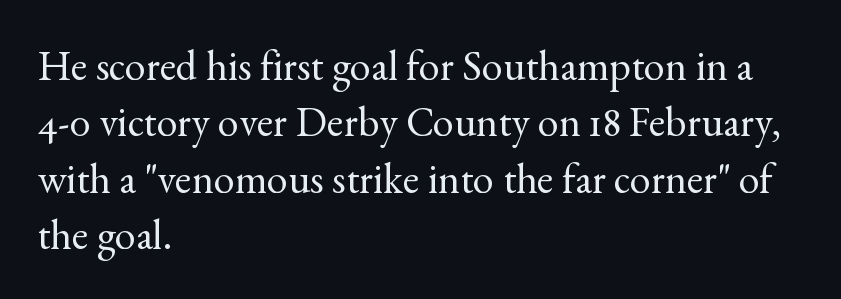
Is this a sans? No — the strokes have serifs. The lettering holds an erect, upright posture throughout. Spacing between characters is what you'd get straight out of the box. Varying glyph widths throughout — classic text-font behaviour. The rag falls on the right side of this text block. Horizontal bands of white between lines are of average thickness.
